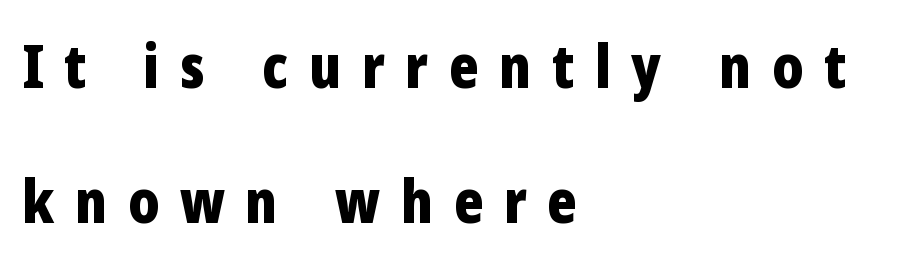
The image shows 61 px bold, condensed sans-serif type, upright; set left-aligned, loose line spacing (2.22x), unusually wide letter spacing (+0.34 em), not underlined; low stroke contrast and a medium x-height.
